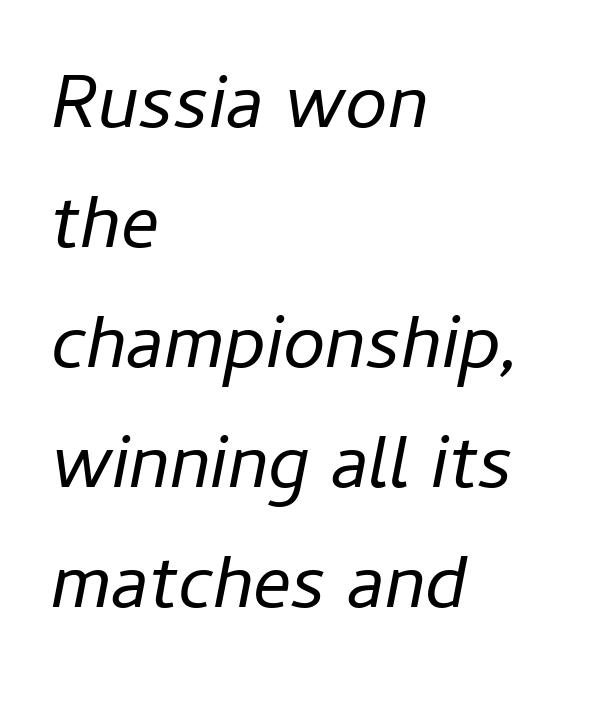
Q: Is the text bold? A: No.
Q: Is the text italic (slanted)? A: Yes, it leans right by about 11 degrees.
Q: Is the text underlined? A: No.
Q: How is the paragraph aligned? A: Left-aligned.
Q: Is the spacing between letters normal or unusually wide? A: Normal.
Q: Is the spacing between lines tight, normal or loose? A: Normal.
Q: Width (condensed, normal, or wide)? A: Normal.
Q: Stroke contrast? A: Low.
Q: x-height? A: Medium.
Q: Monospaced? A: No.
